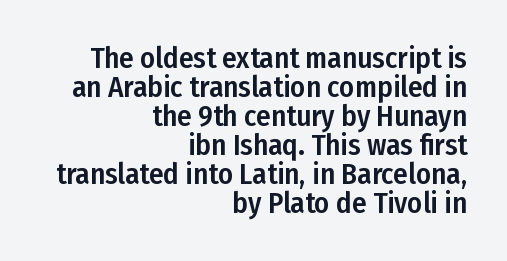
The image shows 29 px condensed sans-serif type, upright; set right-aligned, tight line spacing (1.0x), normal letter spacing, not underlined; low stroke contrast and a medium x-height.
